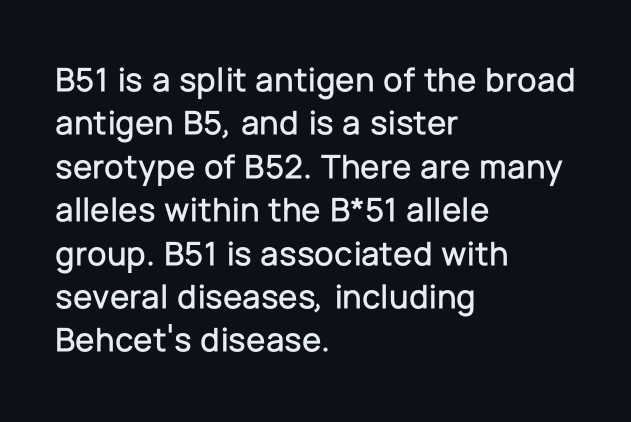
The image shows 35 px sans-serif type, upright; set left-aligned, line spacing 1.24x, normal letter spacing, not underlined; low stroke contrast and a medium x-height.
